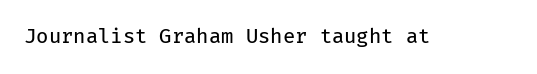
The image shows 20 px text type, upright; set normal letter spacing, not underlined.
